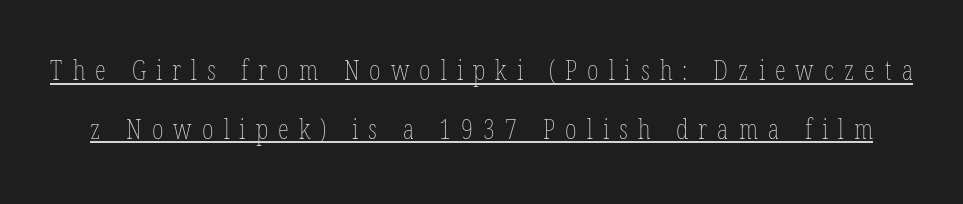
Leading is clearly above the norm, producing a sparse column. Is there an underline? Yes — a line sits under the letters. The letters stand straight up with perfectly vertical stems. You could not count columns in this text — the font is proportionally spaced. Each stroke keeps to a modest, everyday thickness or less.
